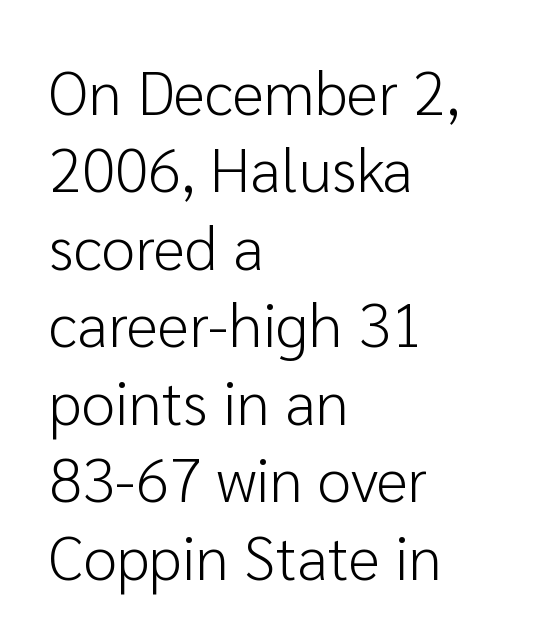
Q: Is the text bold? A: No.
Q: Is the text italic (slanted)? A: No, it is upright.
Q: Is the typeface a serif or a sans-serif typeface? A: Sans-serif.
Q: Is the text underlined? A: No.
Q: How is the paragraph aligned? A: Left-aligned.
Q: Is the spacing between letters normal or unusually wide? A: Normal.
Q: Is the spacing between lines tight, normal or loose? A: Normal.
Q: Width (condensed, normal, or wide)? A: Normal.
Q: Stroke contrast? A: Low.
Q: x-height? A: Medium.
Q: Monospaced? A: No.
